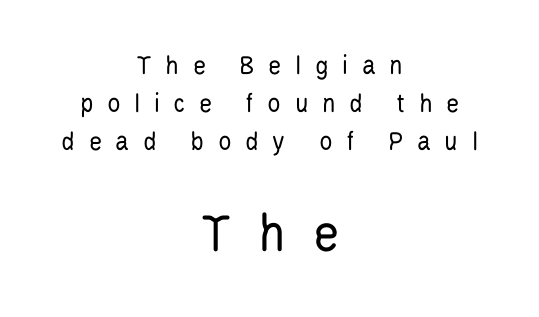
Q: Is the text bold? A: No.
Q: Is the text italic (slanted)? A: No, it is upright.
Q: Is the typeface a serif or a sans-serif typeface? A: Sans-serif.
Q: Is the text underlined? A: No.
Q: How is the paragraph aligned? A: Centered.
Q: Is the spacing between letters normal or unusually wide? A: Unusually wide.
Q: Is the spacing between lines tight, normal or loose? A: Normal.
Q: Which block of text is set in a larger size, the first (top) or the second (bottom)? A: The second (bottom) one.
Q: Width (condensed, normal, or wide)? A: Condensed.
Q: Stroke contrast? A: Low.
Q: x-height? A: Large.
Q: Monospaced? A: No.
